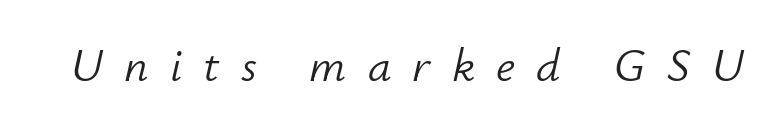
Q: Is the text bold? A: No.
Q: Is the text italic (slanted)? A: Yes, it leans right by about 12 degrees.
Q: Is the text underlined? A: No.
Q: Is the spacing between letters normal or unusually wide? A: Unusually wide.
Q: Width (condensed, normal, or wide)? A: Normal.
Q: Stroke contrast? A: Low.
Q: x-height? A: Small.
Q: Monospaced? A: No.
